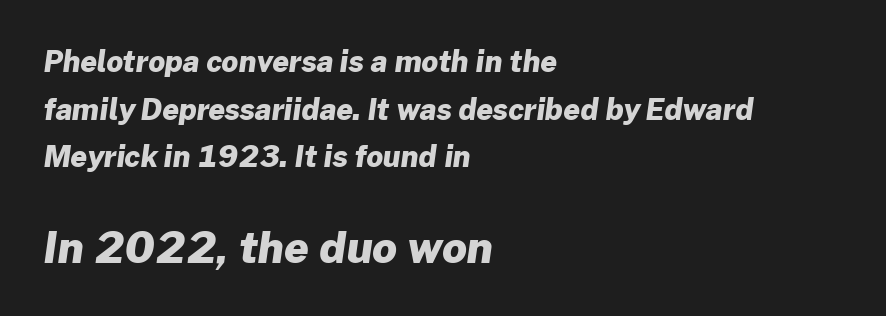
Q: Is the text bold? A: Yes.
Q: Is the typeface a serif or a sans-serif typeface? A: Sans-serif.
Q: Is the text underlined? A: No.
Q: How is the paragraph aligned? A: Left-aligned.
Q: Is the spacing between letters normal or unusually wide? A: Normal.
Q: Is the spacing between lines tight, normal or loose? A: Normal.
Q: Which block of text is set in a larger size, the first (top) or the second (bottom)? A: The second (bottom) one.
Q: Width (condensed, normal, or wide)? A: Normal.
Q: Stroke contrast? A: Low.
Q: x-height? A: Medium.
Q: Monospaced? A: No.
